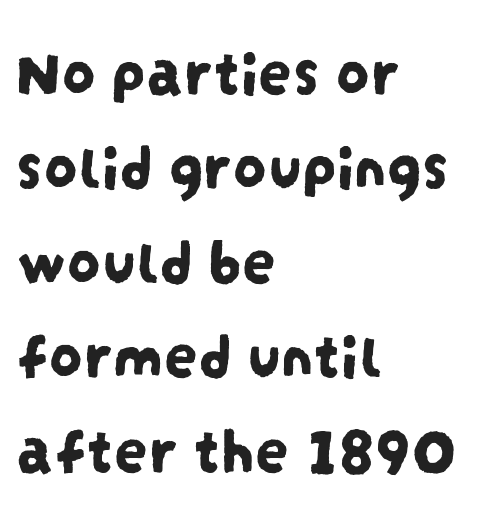
Standard letterfit; no display-style spreading of the glyphs. Whoever set this chose a conventional vertical rhythm. Reading down the block, your eye returns to a fixed left position each line. Do the characters align in a grid? No, the font is proportional. The string is rendered with underlining switched off. In terms of letterform style, serifs are entirely absent.
